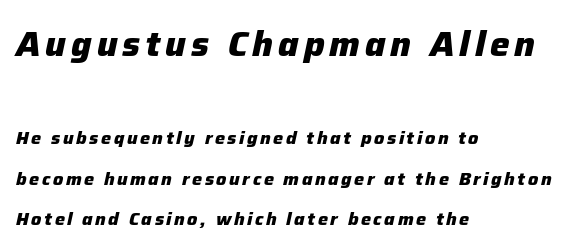
The space directly below the letters is spotless. Where is the straight margin? On the left. Line spacing here is loose. Yep, that's italic — everything's leaning. Typesetter's note — upper block bumped up in size, lower block left smaller. The passage shown is emphatically bold.
